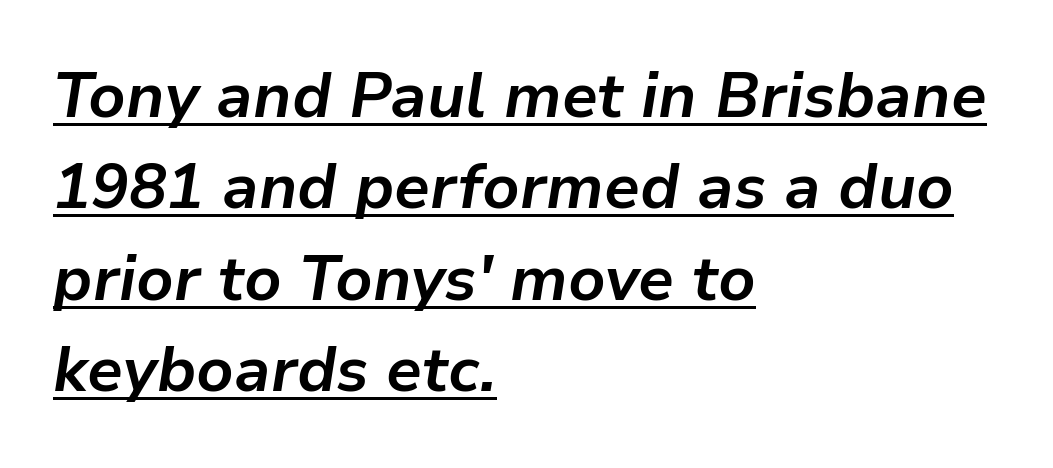
The image shows 63 px bold type, italic (leaning right); set left-aligned, normal line spacing (1.45x), normal letter spacing, underlined; low stroke contrast and a medium x-height.
